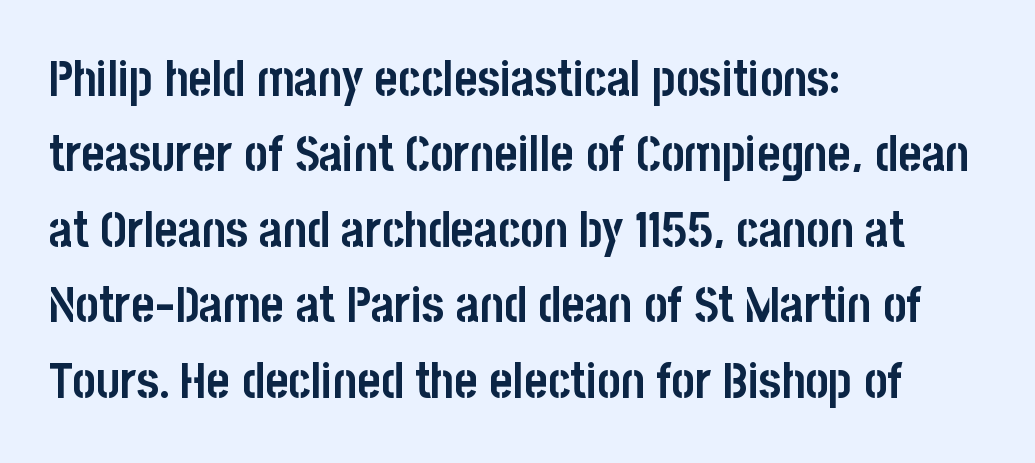
Q: Is the text bold? A: Yes.
Q: Is the text italic (slanted)? A: No, it is upright.
Q: Is the typeface a serif or a sans-serif typeface? A: Sans-serif.
Q: Is the text underlined? A: No.
Q: How is the paragraph aligned? A: Left-aligned.
Q: Is the spacing between letters normal or unusually wide? A: Normal.
Q: Is the spacing between lines tight, normal or loose? A: Normal.
Q: Width (condensed, normal, or wide)? A: Condensed.
Q: Stroke contrast? A: Low.
Q: x-height? A: Large.
Q: Monospaced? A: No.
